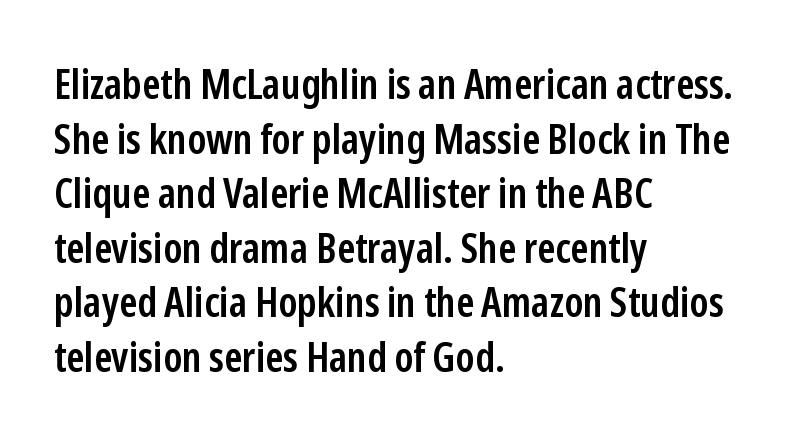
{"serif": "no", "italic": "no", "bold": "semi", "weight": "semibold", "width": "condensed", "stroke_contrast": "low", "x_height": "medium", "monospaced": "no", "underline": "no", "align": "left", "line_spacing": "normal", "line_spacing_ratio": 1.3, "letter_spacing": "normal", "letter_spacing_em": 0.0, "glyph_px": 42}
